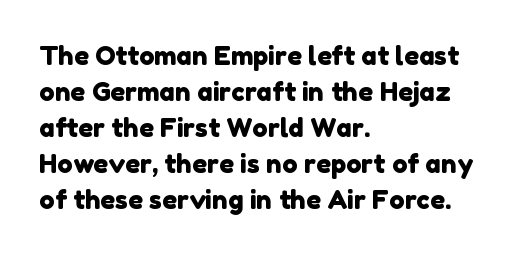
Bare-footed words on every line. Each new line begins a customary step beneath the previous one. Glyph-to-glyph distance matches everyday printed text. These lines are set flush left with a ragged right edge.
